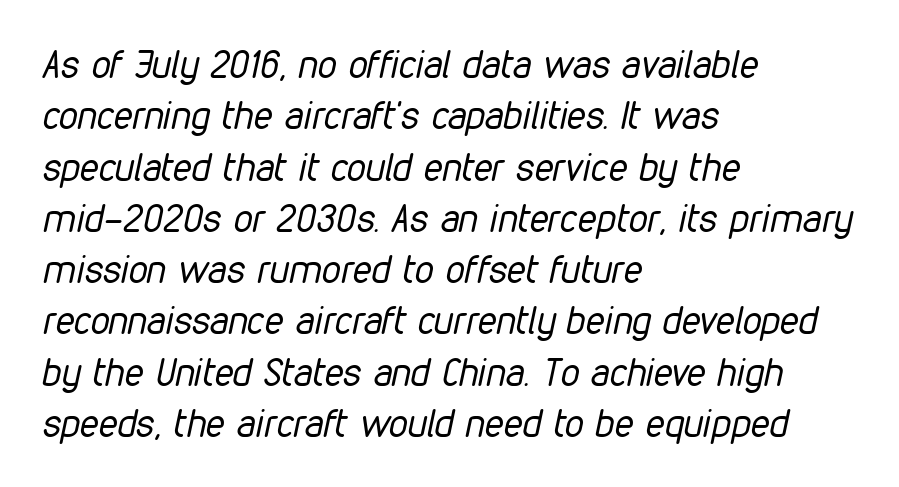
Q: Is the text bold? A: No.
Q: Is the text italic (slanted)? A: Yes, it leans right by about 12 degrees.
Q: Is the text underlined? A: No.
Q: How is the paragraph aligned? A: Left-aligned.
Q: Is the spacing between letters normal or unusually wide? A: Normal.
Q: Is the spacing between lines tight, normal or loose? A: Normal.
Q: Width (condensed, normal, or wide)? A: Condensed.
Q: Stroke contrast? A: Low.
Q: x-height? A: Medium.
Q: Monospaced? A: No.
